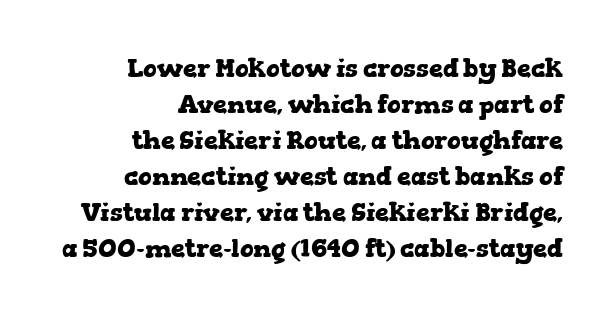
Q: Is the text bold? A: Yes.
Q: Is the text italic (slanted)? A: No, it is upright.
Q: Is the text underlined? A: No.
Q: How is the paragraph aligned? A: Right-aligned.
Q: Is the spacing between letters normal or unusually wide? A: Normal.
Q: Is the spacing between lines tight, normal or loose? A: Normal.
